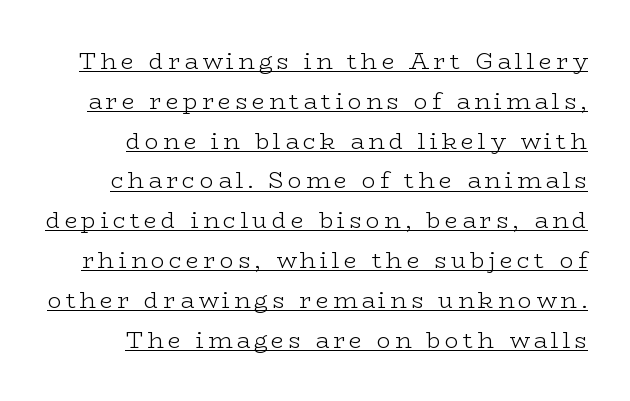
Q: Is the text bold? A: No.
Q: Is the text italic (slanted)? A: No, it is upright.
Q: Is the text underlined? A: Yes.
Q: How is the paragraph aligned? A: Right-aligned.
